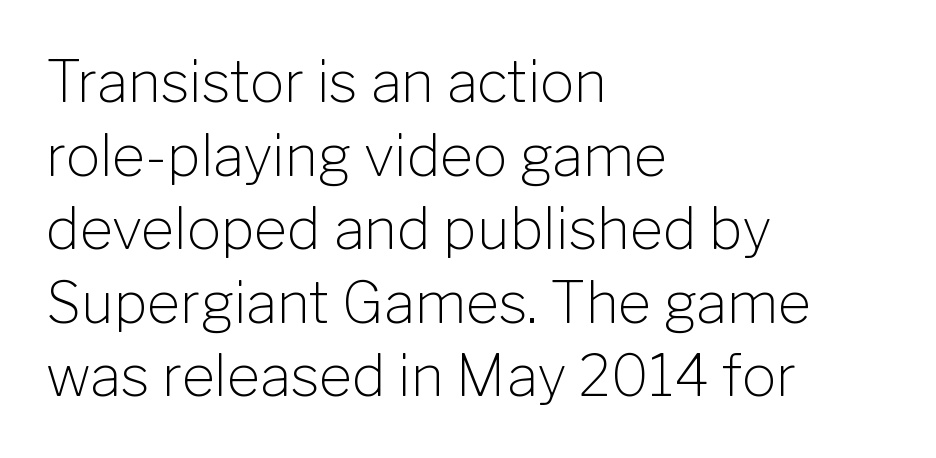
{"serif": "no", "italic": "no", "bold": "no", "weight": "light", "width": "normal", "stroke_contrast": "low", "x_height": "medium", "monospaced": "no", "underline": "no", "align": "left", "line_spacing": "normal", "line_spacing_ratio": 1.29, "letter_spacing": "normal", "letter_spacing_em": 0.0, "glyph_px": 57}
